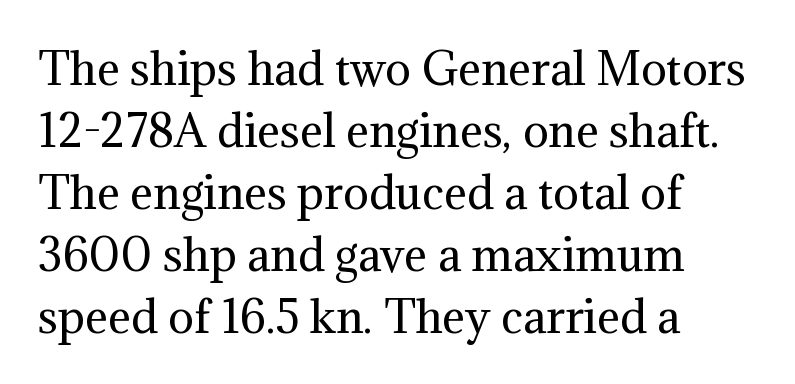
Q: Is the text bold? A: No.
Q: Is the text italic (slanted)? A: No, it is upright.
Q: Is the typeface a serif or a sans-serif typeface? A: Serif.
Q: Is the text underlined? A: No.
Q: How is the paragraph aligned? A: Left-aligned.
Q: Is the spacing between letters normal or unusually wide? A: Normal.
Q: Is the spacing between lines tight, normal or loose? A: Normal.
Q: Width (condensed, normal, or wide)? A: Normal.
Q: Stroke contrast? A: Medium.
Q: x-height? A: Medium.
Q: Monospaced? A: No.
